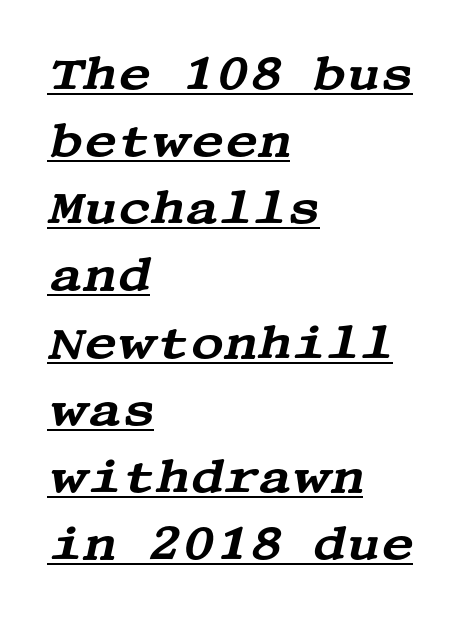
{"serif": "yes", "italic": "yes", "lean": "right", "slant_degrees": 13, "width": "wide", "stroke_contrast": "medium", "x_height": "large", "underline": "yes", "align": "left", "line_spacing": "normal", "line_spacing_ratio": 1.46, "letter_spacing": "normal", "letter_spacing_em": 0.0, "glyph_px": 46}
